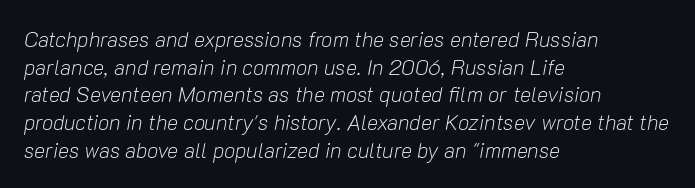
{"italic": "yes", "lean": "right", "slant_degrees": 10, "bold": "no", "underline": "no", "align": "left", "line_spacing": "normal", "line_spacing_ratio": 1.32, "letter_spacing": "normal", "letter_spacing_em": 0.0, "glyph_px": 21}
